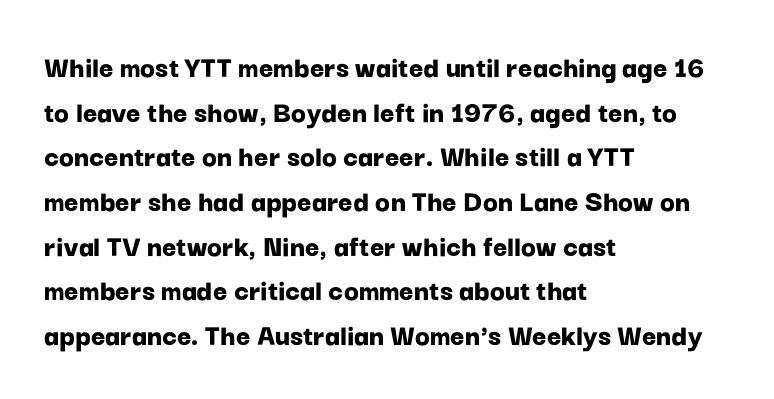
{"serif": "no", "italic": "no", "bold": "yes", "weight": "bold", "width": "normal", "stroke_contrast": "low", "x_height": "medium", "monospaced": "no", "underline": "no", "align": "left", "line_spacing": "normal", "line_spacing_ratio": 1.44, "letter_spacing": "normal", "letter_spacing_em": 0.0, "glyph_px": 31}
